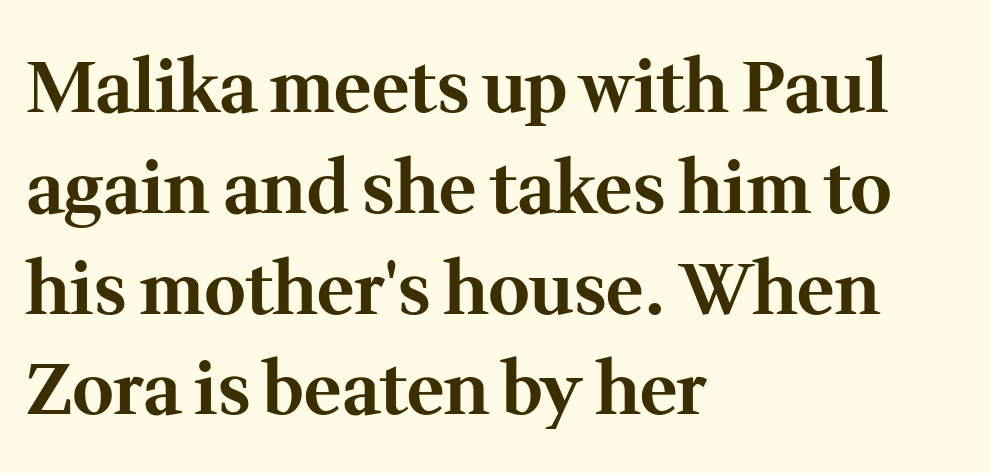
Q: Is the text bold? A: Yes.
Q: Is the text italic (slanted)? A: No, it is upright.
Q: Is the typeface a serif or a sans-serif typeface? A: Serif.
Q: Is the text underlined? A: No.
Q: How is the paragraph aligned? A: Left-aligned.
Q: Is the spacing between letters normal or unusually wide? A: Normal.
Q: Is the spacing between lines tight, normal or loose? A: Normal.
Q: Width (condensed, normal, or wide)? A: Normal.
Q: Stroke contrast? A: Medium.
Q: x-height? A: Medium.
Q: Monospaced? A: No.
